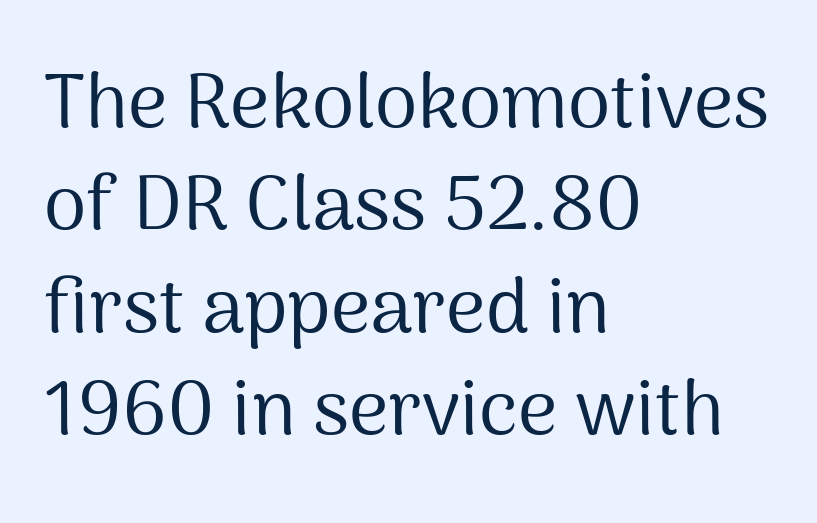
The baseline area is clear. Looks like regular typesetting: each glyph gets only the width it needs. The horizontal fit of the characters is conventional and even. Weight: regular or lighter. In terms of leading, this rendering sits right in the middle.
